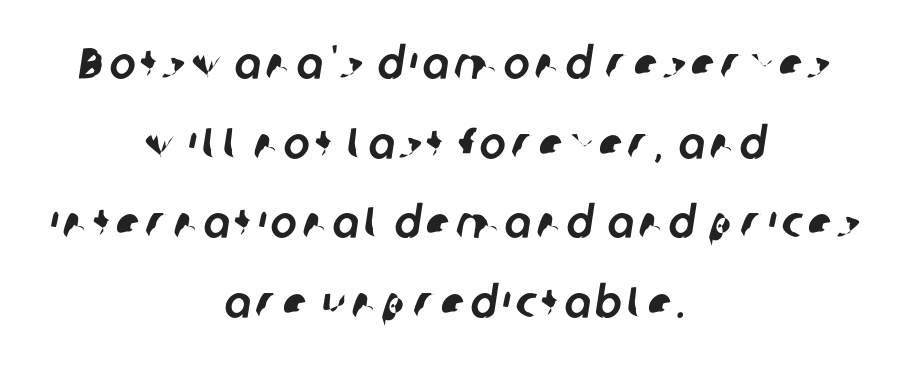
The image shows 44 px sans-serif type; set centered, line spacing 1.81x, not underlined; low stroke contrast and a medium x-height.
